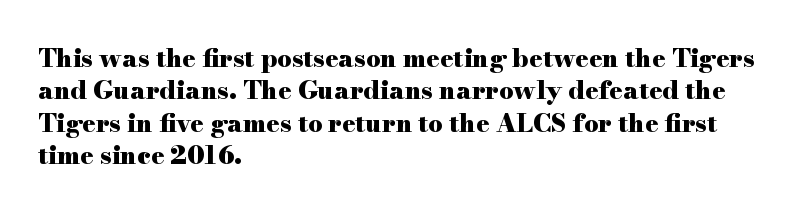
A typesetter would mark this as roman, not italic. The strokes are fattened all the way to bold. Beneath every word, the page is bare. The letters sit at their default tracking, neither squeezed nor spread. Notice how the passage keeps a crisp vertical edge on the left only. The lines sit at an ordinary, default distance from one another.
